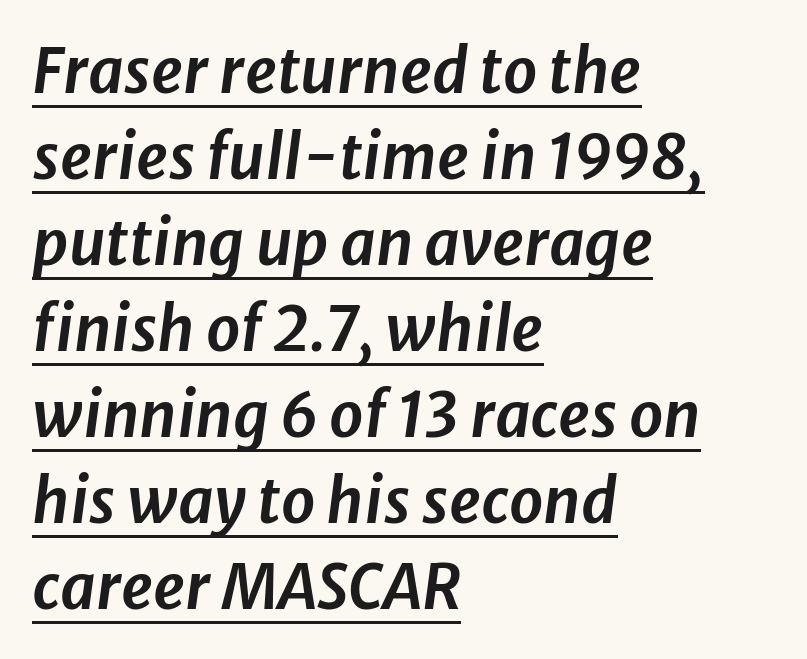
{"italic": "yes", "lean": "right", "slant_degrees": 8, "width": "normal", "stroke_contrast": "low", "x_height": "medium", "monospaced": "no", "underline": "yes", "align": "left", "line_spacing": "normal", "line_spacing_ratio": 1.41, "letter_spacing": "normal", "letter_spacing_em": 0.0, "glyph_px": 61}
